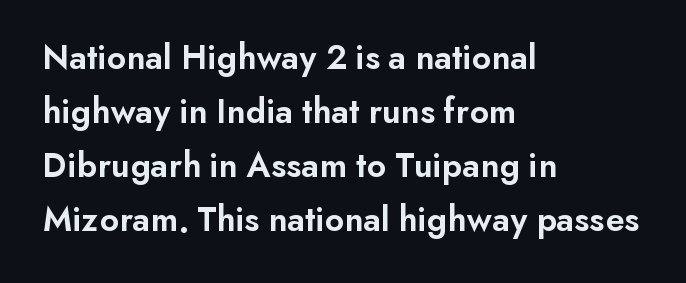
Q: Is the text bold? A: Semi-bold.
Q: Is the text italic (slanted)? A: No, it is upright.
Q: Is the typeface a serif or a sans-serif typeface? A: Sans-serif.
Q: Is the text underlined? A: No.
Q: How is the paragraph aligned? A: Left-aligned.
Q: Is the spacing between letters normal or unusually wide? A: Normal.
Q: Is the spacing between lines tight, normal or loose? A: Normal.
Q: Width (condensed, normal, or wide)? A: Normal.
Q: Stroke contrast? A: Low.
Q: x-height? A: Small.
Q: Monospaced? A: No.
